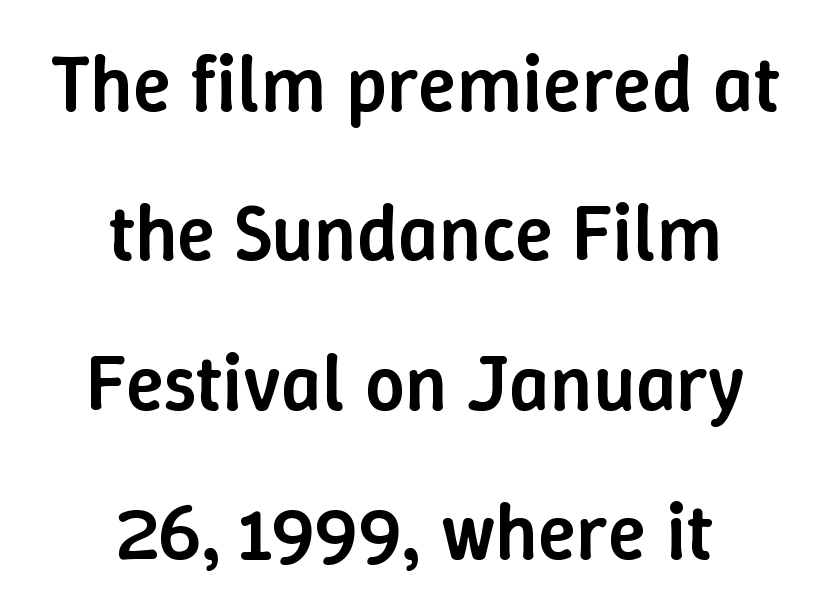
The image shows 79 px semibold type, upright; set centered, line spacing 1.89x, normal letter spacing, not underlined; low stroke contrast and a medium x-height.
